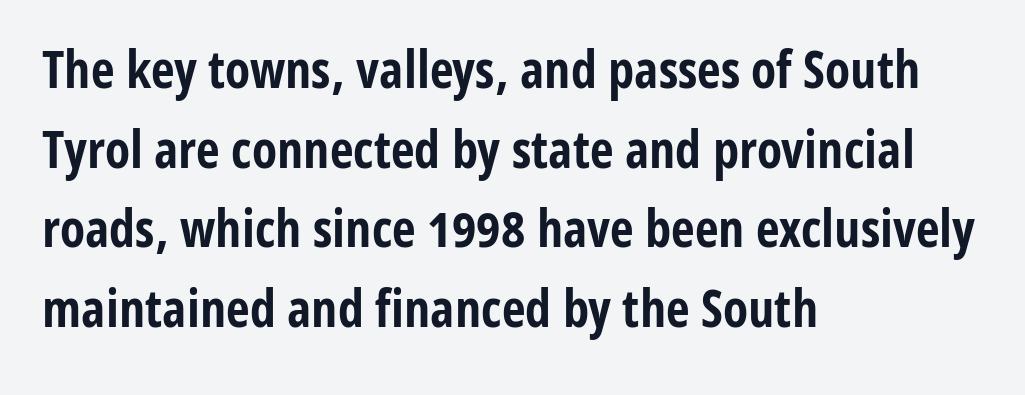
Q: Is the text bold? A: Yes.
Q: Is the text italic (slanted)? A: No, it is upright.
Q: Is the typeface a serif or a sans-serif typeface? A: Sans-serif.
Q: Is the text underlined? A: No.
Q: How is the paragraph aligned? A: Left-aligned.
Q: Is the spacing between letters normal or unusually wide? A: Normal.
Q: Is the spacing between lines tight, normal or loose? A: Normal.
Q: Width (condensed, normal, or wide)? A: Condensed.
Q: Stroke contrast? A: Low.
Q: x-height? A: Medium.
Q: Monospaced? A: No.
